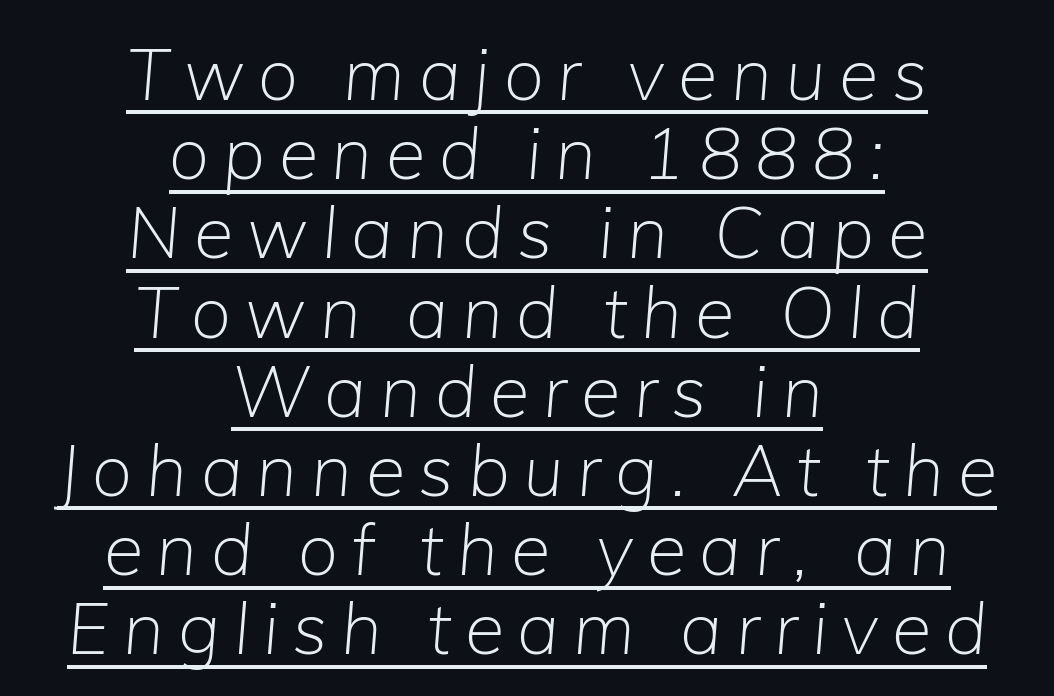
The image shows 72 px light type, italic (leaning right); set centered, tight line spacing (1.1x), underlined; low stroke contrast and a medium x-height.
